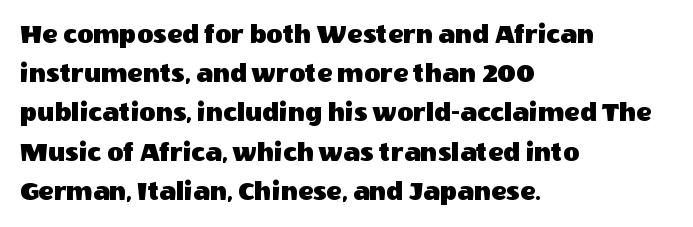
The image shows 28 px sans-serif type, upright; set left-aligned, normal line spacing (1.4x), normal letter spacing, not underlined; a large x-height.
